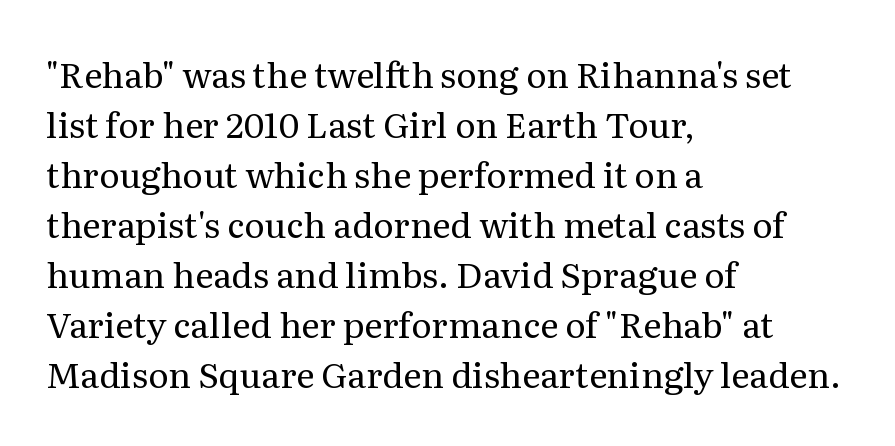
Q: Is the text bold? A: No.
Q: Is the text italic (slanted)? A: No, it is upright.
Q: Is the typeface a serif or a sans-serif typeface? A: Serif.
Q: Is the text underlined? A: No.
Q: How is the paragraph aligned? A: Left-aligned.
Q: Is the spacing between letters normal or unusually wide? A: Normal.
Q: Is the spacing between lines tight, normal or loose? A: Normal.
Q: Width (condensed, normal, or wide)? A: Normal.
Q: Stroke contrast? A: Medium.
Q: x-height? A: Medium.
Q: Monospaced? A: No.
